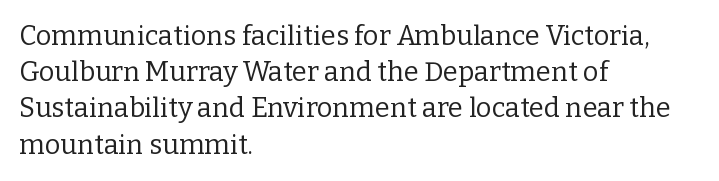
Q: Is the text bold? A: No.
Q: Is the text italic (slanted)? A: No, it is upright.
Q: Is the text underlined? A: No.
Q: How is the paragraph aligned? A: Left-aligned.
Q: Is the spacing between letters normal or unusually wide? A: Normal.
Q: Is the spacing between lines tight, normal or loose? A: Normal.
